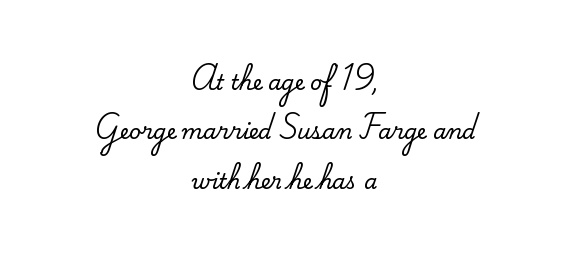
The image shows 21 px text type; set centered, loose line spacing (2.35x), normal letter spacing, not underlined.
